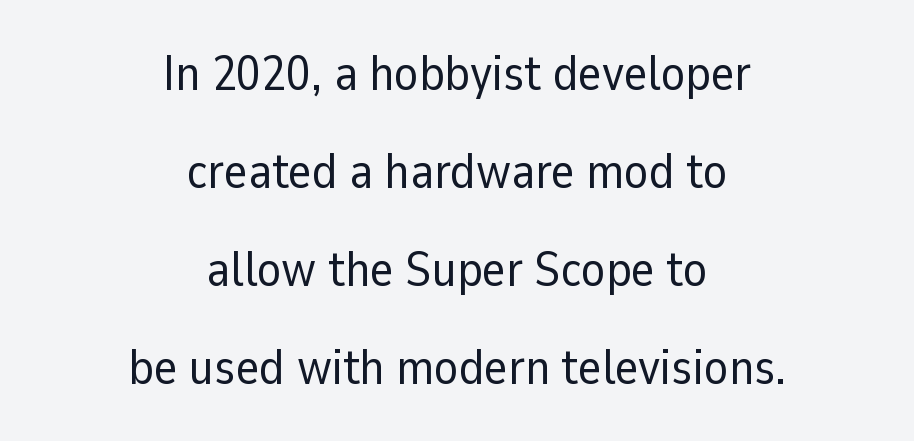
Unlike italic type, these characters show no tilt at all. Are there feet on the stems? There aren't — it's a sans. Does the leading feel generous? Absolutely, it's lavish. Each row of text sits above clean, open space.
